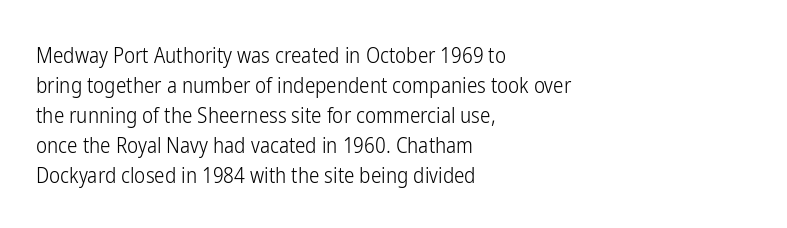
Compared with typical body copy, the letter spacing here is the same. The text block is weighted toward the left margin, trailing off unevenly rightward. The foot of each line stays bare and open. Evenly set lines give the paragraph a standard silhouette. Stroke thickness stays within the range of a standard reading face or lighter.
